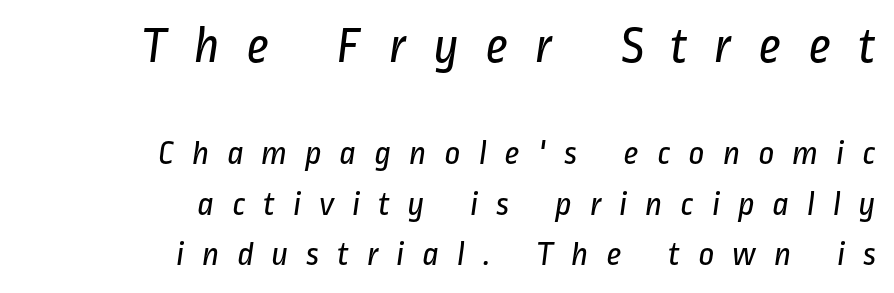
{"serif": "no", "bold": "no", "weight": "regular", "width": "condensed", "stroke_contrast": "low", "x_height": "medium", "monospaced": "no", "underline": "no", "align": "right", "line_spacing": "normal", "line_spacing_ratio": 1.44, "letter_spacing": "wide", "letter_spacing_em": 0.5, "larger_block": "first", "size_ratio": 1.49, "glyph_px": 52}
